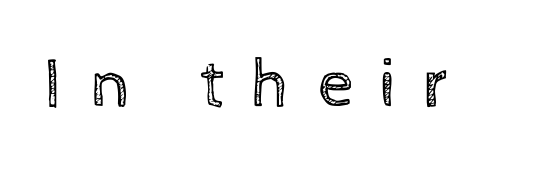
The image shows 71 px regular-weight type, upright; set unusually wide letter spacing (+0.37 em), not underlined; a medium x-height.
